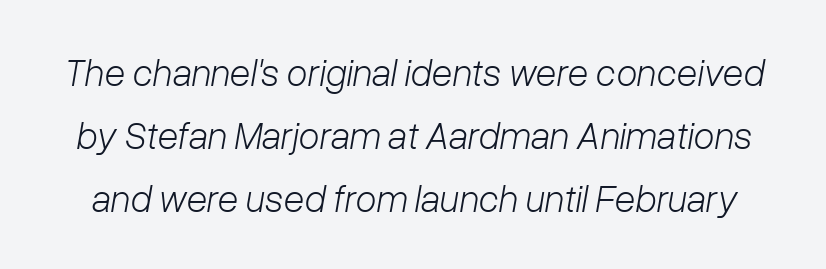
The font's italic variant was chosen for this text. Each stroke keeps to a modest, everyday thickness or less. Each row of text sits above clean, open space. Vertically, the passage feels balanced, rows spaced as you'd expect. This sample has the flowing, uneven cadence of proportional lettering. Students, note that the glyphs here touch the page at normal intervals.
